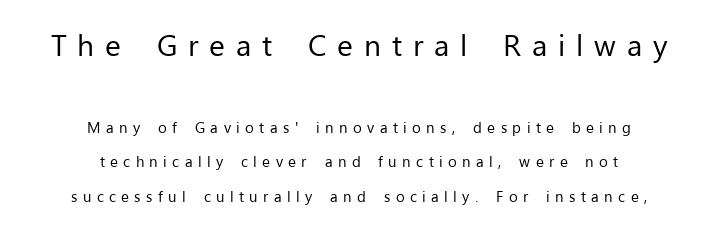
The image shows 30 px regular-weight sans-serif type, upright; set centered, loose line spacing (2.32x), unusually wide letter spacing (+0.36 em), not underlined; the first (top) block is 2.0x larger; low stroke contrast and a medium x-height.
